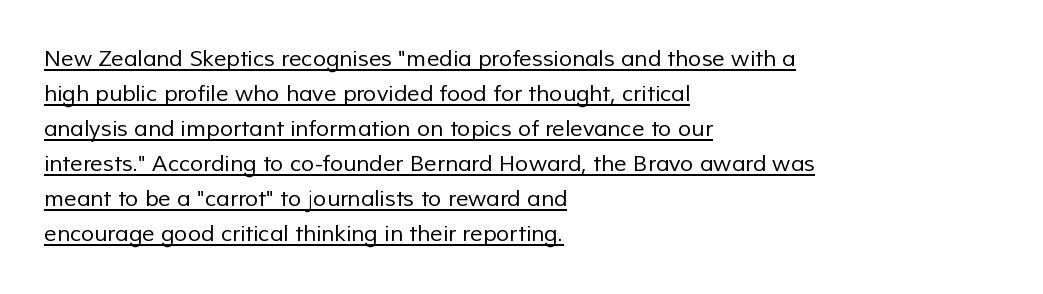
Letters have the restrained weight of plain body copy at most. Honestly, the row spacing looks completely unremarkable. The typesetter has applied underlining to the passage shown. The letterforms sit shoulder to shoulder at normal distance.
